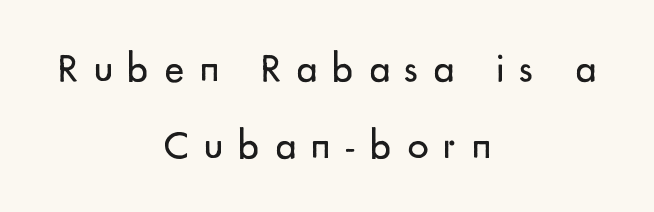
{"serif": "no", "italic": "no", "bold": "no", "weight": "regular", "width": "normal", "stroke_contrast": "low", "x_height": "small", "monospaced": "no", "underline": "no", "align": "center", "line_spacing_ratio": 1.83, "letter_spacing": "wide", "letter_spacing_em": 0.35, "glyph_px": 42}
